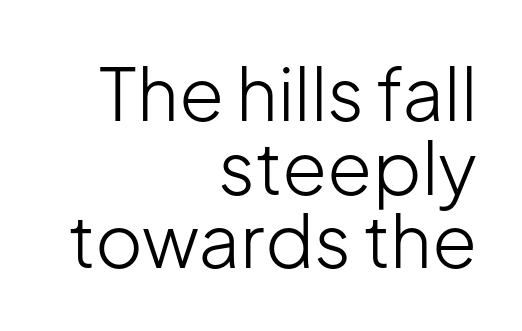
Q: Is the text bold? A: No.
Q: Is the text italic (slanted)? A: No, it is upright.
Q: Is the typeface a serif or a sans-serif typeface? A: Sans-serif.
Q: Is the text underlined? A: No.
Q: How is the paragraph aligned? A: Right-aligned.
Q: Is the spacing between letters normal or unusually wide? A: Normal.
Q: Is the spacing between lines tight, normal or loose? A: Tight.
Q: Width (condensed, normal, or wide)? A: Normal.
Q: Stroke contrast? A: Low.
Q: x-height? A: Medium.
Q: Monospaced? A: No.
